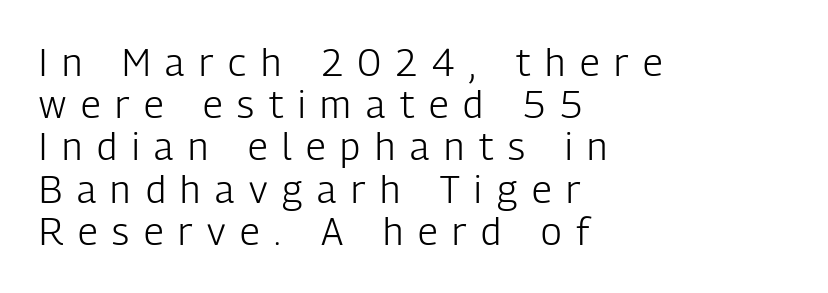
{"serif": "no", "italic": "no", "bold": "no", "weight": "light", "width": "condensed", "stroke_contrast": "low", "x_height": "medium", "monospaced": "no", "underline": "no", "align": "left", "line_spacing": "tight", "line_spacing_ratio": 1.11, "letter_spacing": "wide", "letter_spacing_em": 0.39, "glyph_px": 38}
